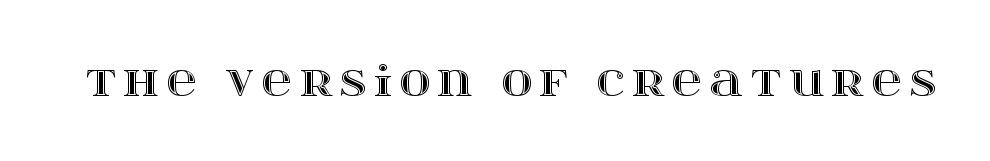
The image shows 42 px wide type, upright; set not underlined; a large x-height.
